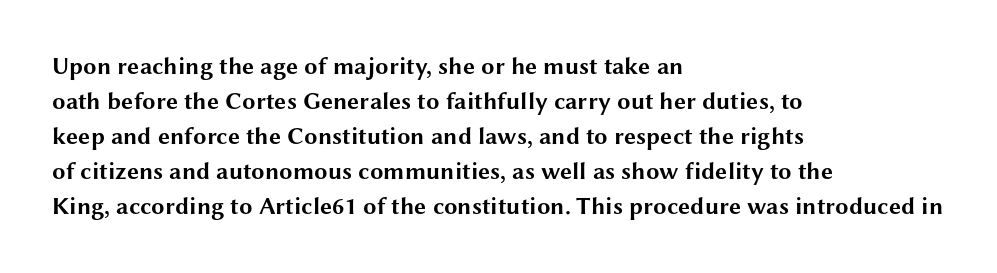
The image shows 24 px bold type, upright; set left-aligned, normal line spacing (1.46x), normal letter spacing, not underlined.
